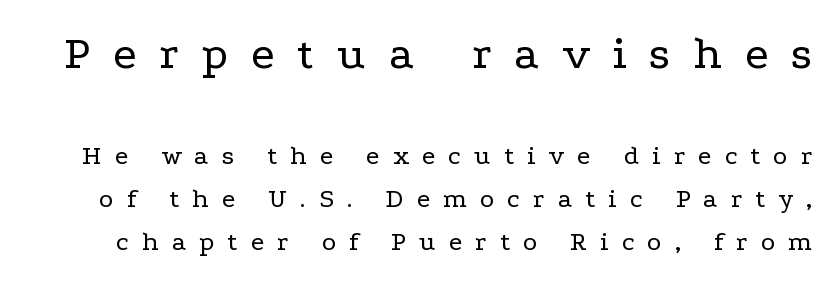
Q: Is the text bold? A: No.
Q: Is the text italic (slanted)? A: No, it is upright.
Q: Is the typeface a serif or a sans-serif typeface? A: Serif.
Q: Is the text underlined? A: No.
Q: Is the spacing between letters normal or unusually wide? A: Unusually wide.
Q: Is the spacing between lines tight, normal or loose? A: Normal.
Q: Which block of text is set in a larger size, the first (top) or the second (bottom)? A: The first (top) one.
Q: Width (condensed, normal, or wide)? A: Wide.
Q: Stroke contrast? A: Low.
Q: x-height? A: Medium.
Q: Monospaced? A: No.
